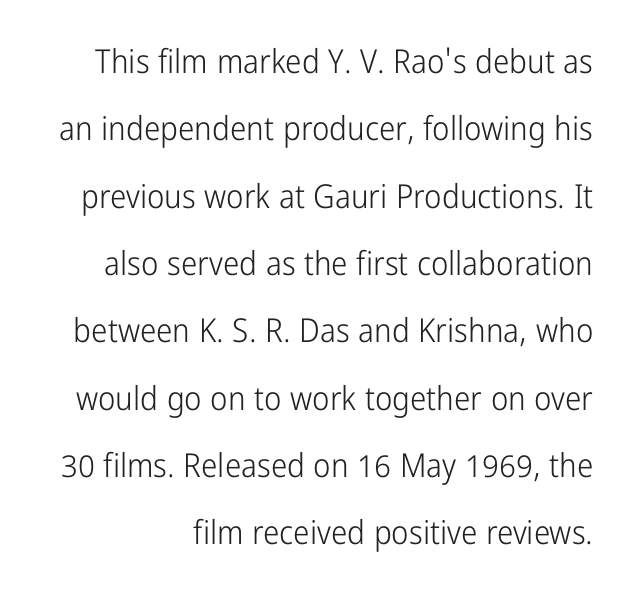
{"serif": "no", "italic": "no", "bold": "no", "weight": "light", "width": "condensed", "stroke_contrast": "low", "x_height": "medium", "monospaced": "no", "underline": "no", "line_spacing": "loose", "line_spacing_ratio": 2.04, "letter_spacing": "normal", "letter_spacing_em": 0.0, "glyph_px": 33}
